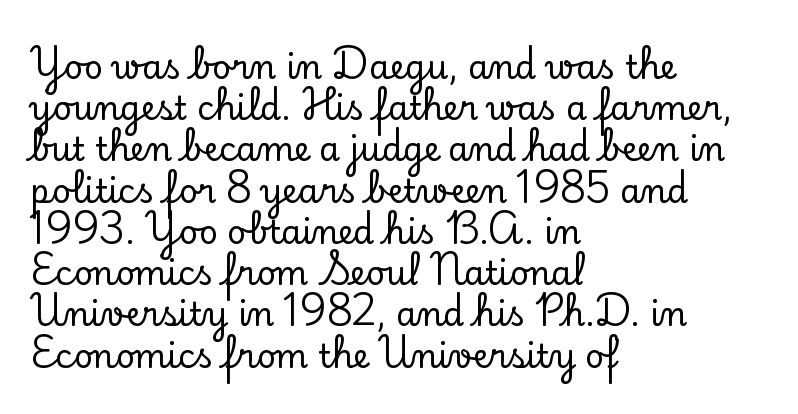
{"serif": "yes", "italic": "no", "width": "normal", "stroke_contrast": "low", "x_height": "small", "monospaced": "no", "underline": "no", "align": "left", "line_spacing": "normal", "line_spacing_ratio": 1.25, "letter_spacing": "normal", "letter_spacing_em": 0.0, "glyph_px": 33}
